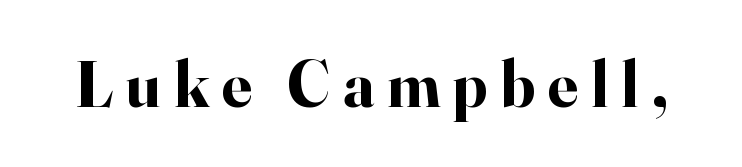
Q: Is the text bold? A: Yes.
Q: Is the text italic (slanted)? A: No, it is upright.
Q: Is the typeface a serif or a sans-serif typeface? A: Serif.
Q: Is the text underlined? A: No.
Q: Is the spacing between letters normal or unusually wide? A: Unusually wide.
Q: Width (condensed, normal, or wide)? A: Normal.
Q: Stroke contrast? A: High.
Q: x-height? A: Small.
Q: Monospaced? A: No.
